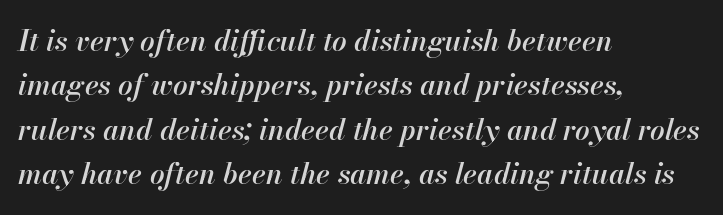
Q: Is the text bold? A: Semi-bold.
Q: Is the text italic (slanted)? A: Yes, it leans right by about 13 degrees.
Q: Is the text underlined? A: No.
Q: How is the paragraph aligned? A: Left-aligned.
Q: Is the spacing between letters normal or unusually wide? A: Normal.
Q: Is the spacing between lines tight, normal or loose? A: Normal.
Q: Width (condensed, normal, or wide)? A: Normal.
Q: Stroke contrast? A: High.
Q: x-height? A: Small.
Q: Monospaced? A: No.
